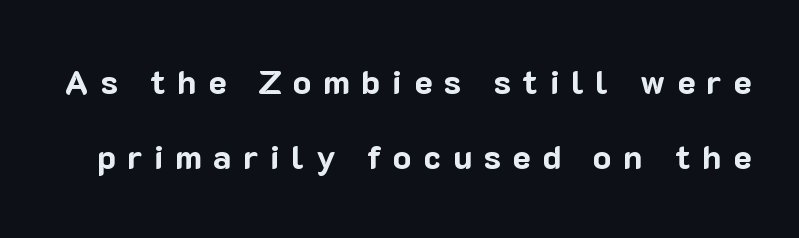
Q: Is the text bold? A: Yes.
Q: Is the text italic (slanted)? A: No, it is upright.
Q: Is the typeface a serif or a sans-serif typeface? A: Sans-serif.
Q: Is the text underlined? A: No.
Q: Is the spacing between letters normal or unusually wide? A: Unusually wide.
Q: Is the spacing between lines tight, normal or loose? A: Loose.
Q: Width (condensed, normal, or wide)? A: Normal.
Q: Stroke contrast? A: Low.
Q: x-height? A: Medium.
Q: Monospaced? A: No.
